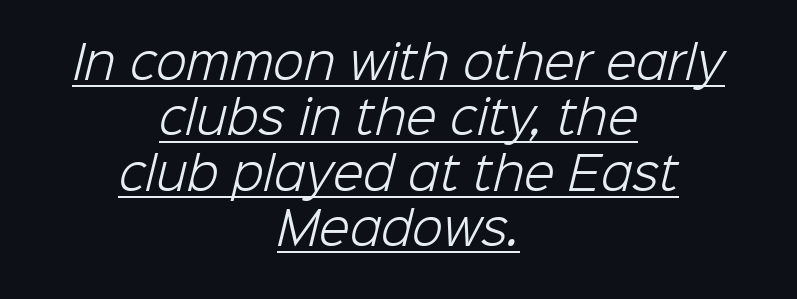
The face used here is proportionally spaced, like ordinary book or web type. The gaps between neighbouring characters are ordinary and unremarkable. Bold? No — there's no thickening of the strokes. Notice how the passage keeps no hard edge, just a central spine. The string is rendered with underlining switched on.
